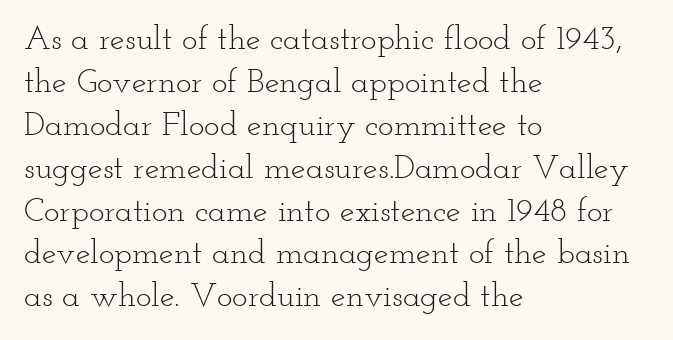
{"serif": "yes", "italic": "no", "bold": "no", "weight": "light", "width": "wide", "stroke_contrast": "low", "x_height": "small", "monospaced": "no", "underline": "no", "align": "left", "line_spacing": "normal", "line_spacing_ratio": 1.3, "letter_spacing": "normal", "letter_spacing_em": 0.0, "glyph_px": 33}
